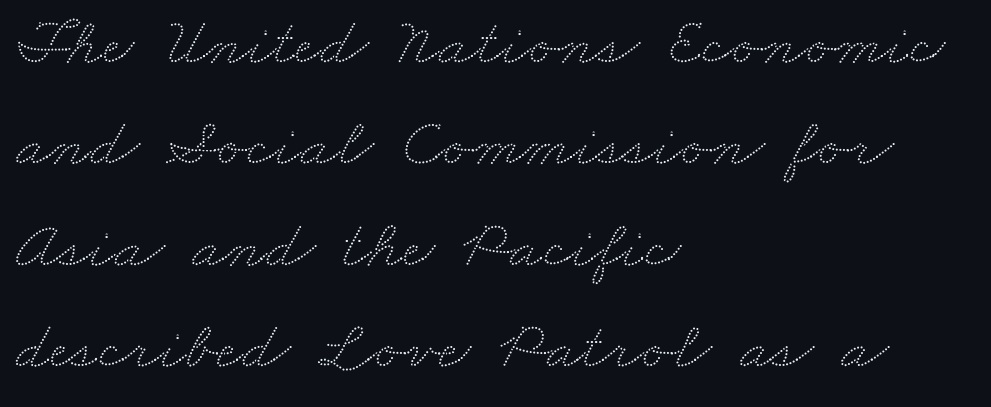
The image shows 69 px wide type; set left-aligned, normal line spacing (1.47x), normal letter spacing, not underlined; low stroke contrast and a small x-height.
